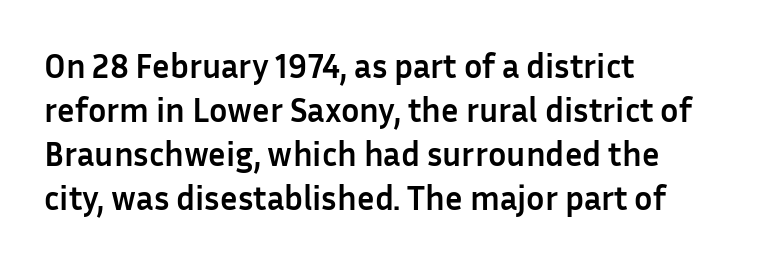
The image shows 34 px semibold sans-serif type, upright; set left-aligned, normal line spacing (1.29x), normal letter spacing, not underlined; low stroke contrast and a medium x-height.
